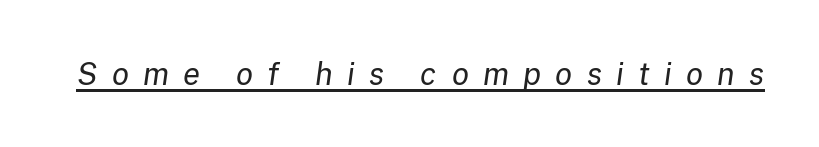
The image shows 31 px regular-weight type, italic (leaning right); set unusually wide letter spacing (+0.46 em), underlined; low stroke contrast and a medium x-height.
